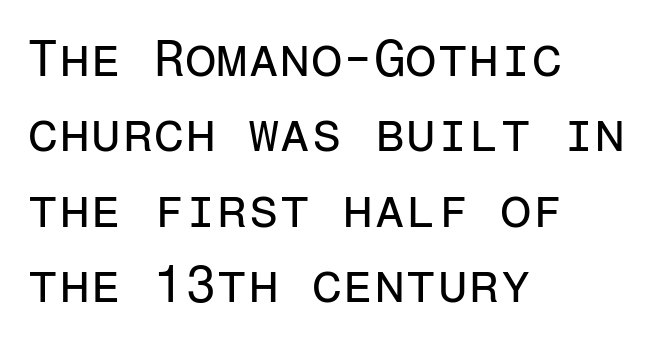
{"serif": "no", "italic": "no", "bold": "no", "weight": "regular", "width": "normal", "stroke_contrast": "low", "x_height": "medium", "monospaced": "yes", "underline": "no", "align": "left", "line_spacing": "normal", "line_spacing_ratio": 1.48, "letter_spacing": "normal", "letter_spacing_em": 0.0, "glyph_px": 51}
